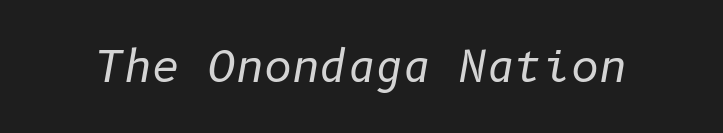
No word sits above an underline. The strokes carry an ordinary text weight at most. How are the letters spaced? Ordinarily, with no added tracking. There's an unmistakable incline to the writing here.
